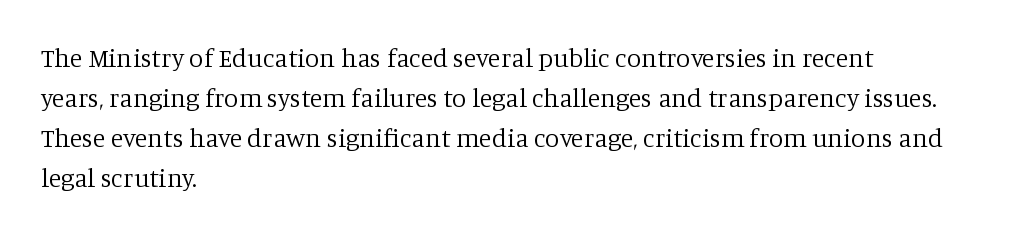
Descender tails drop into unmarked territory. Stroke mass is kept to a normal reading level or below. Default kerning and tracking; the words read as compact shapes. Teacher's note: observe the even left margin — that is flush-left alignment.
